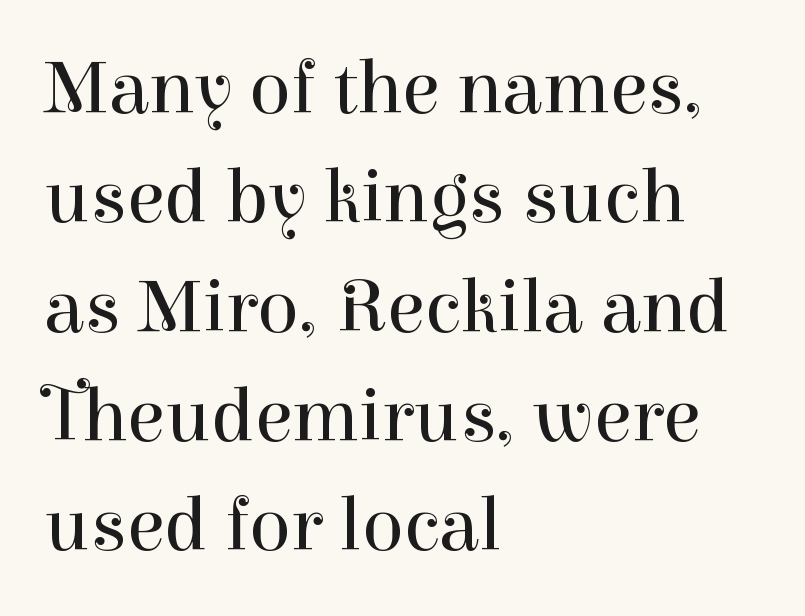
{"serif": "yes", "italic": "no", "bold": "no", "weight": "regular", "width": "normal", "stroke_contrast": "high", "x_height": "medium", "monospaced": "no", "underline": "no", "align": "left", "line_spacing": "normal", "line_spacing_ratio": 1.42, "letter_spacing": "normal", "letter_spacing_em": 0.0, "glyph_px": 77}
